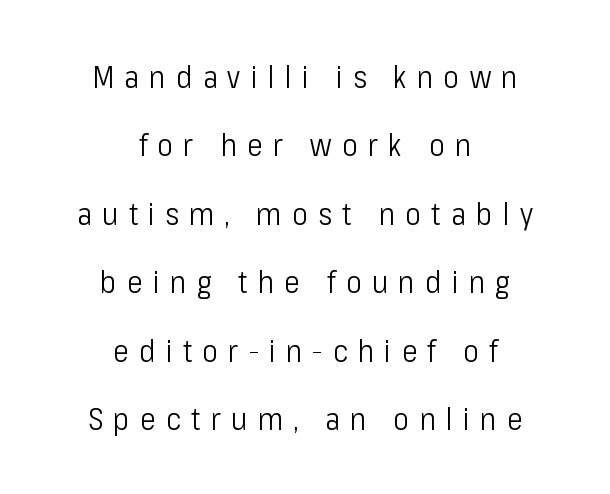
{"serif": "no", "italic": "no", "bold": "no", "weight": "light", "width": "condensed", "stroke_contrast": "low", "x_height": "medium", "monospaced": "no", "underline": "no", "align": "center", "line_spacing": "loose", "line_spacing_ratio": 2.28, "letter_spacing": "wide", "letter_spacing_em": 0.34, "glyph_px": 30}
